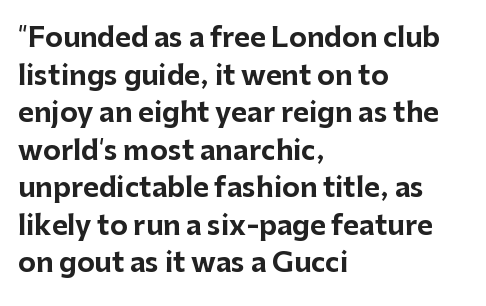
Q: Is the text bold? A: Yes.
Q: Is the text italic (slanted)? A: No, it is upright.
Q: Is the text underlined? A: No.
Q: How is the paragraph aligned? A: Left-aligned.
Q: Is the spacing between letters normal or unusually wide? A: Normal.
Q: Is the spacing between lines tight, normal or loose? A: Normal.
